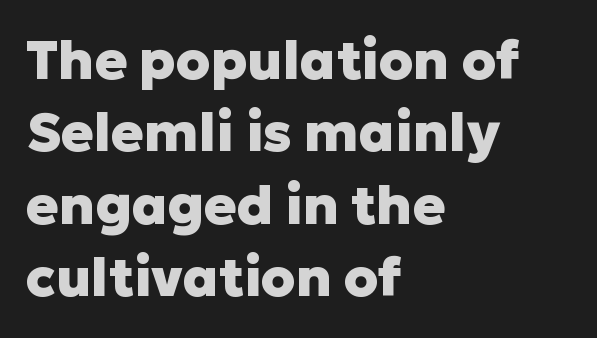
Clear beneath every line of the passage. Default kerning and tracking; the words read as compact shapes. Looks like regular typesetting: each glyph gets only the width it needs. You can tell from the bare stems that sans-serif type was used.
